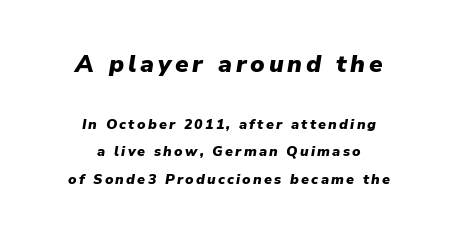
Q: Is the text bold? A: Yes.
Q: Is the text italic (slanted)? A: Yes, it leans right by about 9 degrees.
Q: Is the text underlined? A: No.
Q: How is the paragraph aligned? A: Centered.
Q: Is the spacing between lines tight, normal or loose? A: Loose.
Q: Which block of text is set in a larger size, the first (top) or the second (bottom)? A: The first (top) one.
